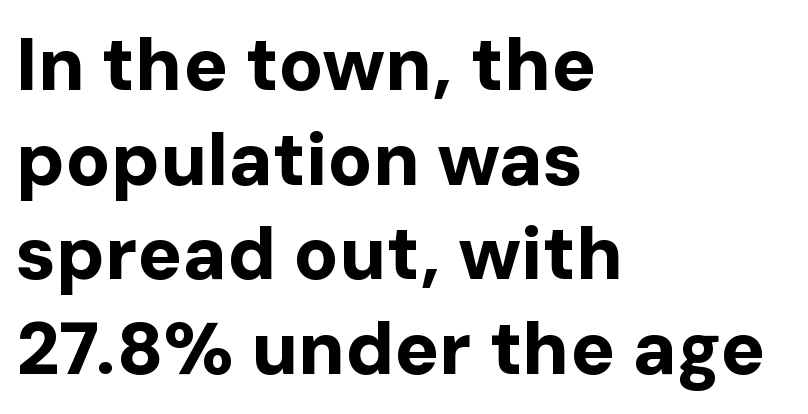
The image shows 74 px bold sans-serif type, upright; set left-aligned, normal line spacing (1.28x), normal letter spacing, not underlined; low stroke contrast and a medium x-height.
